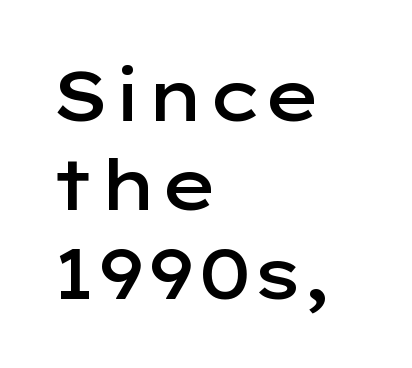
The image shows 70 px semibold, wide sans-serif type, upright; set left-aligned, normal line spacing (1.27x), normal letter spacing, not underlined; low stroke contrast and a medium x-height.
